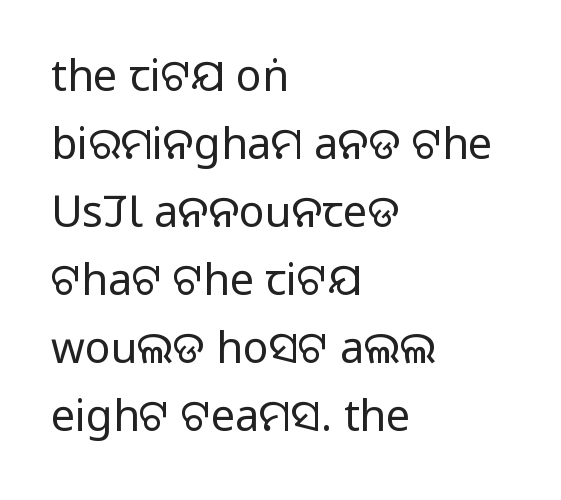
The lines are quadded left. Each letter keeps its own natural width here, so spacing adapts to shape. The letters stand upright; this is a roman face. Unmarked baselines from the first word to the last. This reads as an unemphasized weight, regular at the heaviest. Students, observe: this is what conventionally led text looks like.
